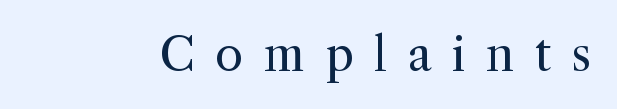
Q: Is the text bold? A: No.
Q: Is the text italic (slanted)? A: No, it is upright.
Q: Is the typeface a serif or a sans-serif typeface? A: Serif.
Q: Is the text underlined? A: No.
Q: Is the spacing between letters normal or unusually wide? A: Unusually wide.
Q: Width (condensed, normal, or wide)? A: Normal.
Q: x-height? A: Medium.
Q: Monospaced? A: No.
